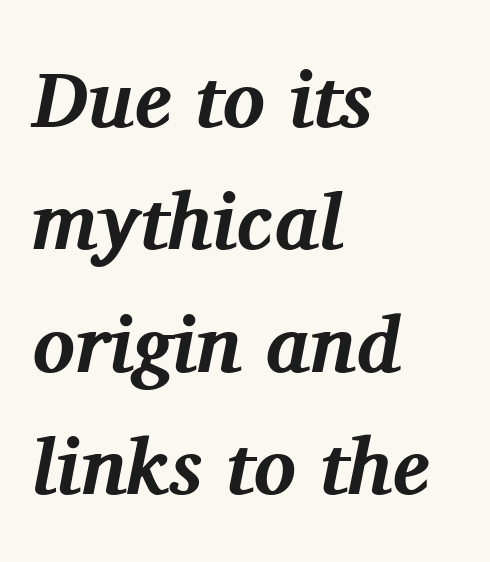
{"serif": "yes", "italic": "yes", "lean": "right", "slant_degrees": 11, "bold": "yes", "weight": "bold", "width": "normal", "stroke_contrast": "medium", "x_height": "medium", "monospaced": "no", "underline": "no", "align": "left", "line_spacing": "normal", "line_spacing_ratio": 1.55, "letter_spacing": "normal", "letter_spacing_em": 0.0, "glyph_px": 79}
